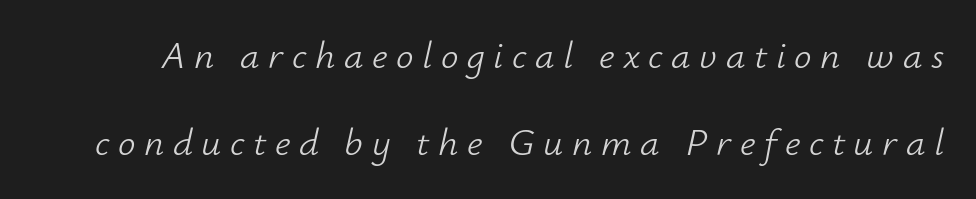
The image shows 39 px light type, italic (leaning right); set loose line spacing (2.23x), unusually wide letter spacing (+0.22 em), not underlined; low stroke contrast and a small x-height.
